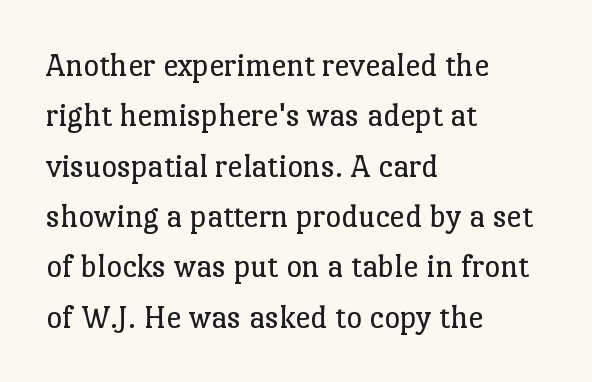
The image shows 34 px regular-weight serif type, upright; set left-aligned, normal line spacing (1.48x), normal letter spacing, not underlined; low stroke contrast and a medium x-height.
